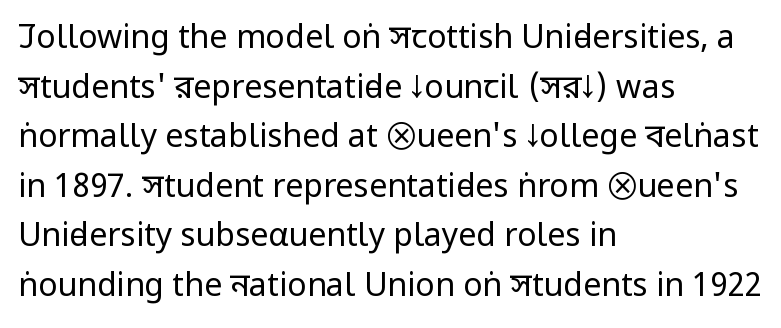
{"serif": "no", "italic": "no", "bold": "no", "weight": "regular", "width": "condensed", "stroke_contrast": "low", "x_height": "large", "monospaced": "no", "underline": "no", "align": "left", "line_spacing": "normal", "line_spacing_ratio": 1.55, "letter_spacing": "normal", "letter_spacing_em": 0.0, "glyph_px": 32}
